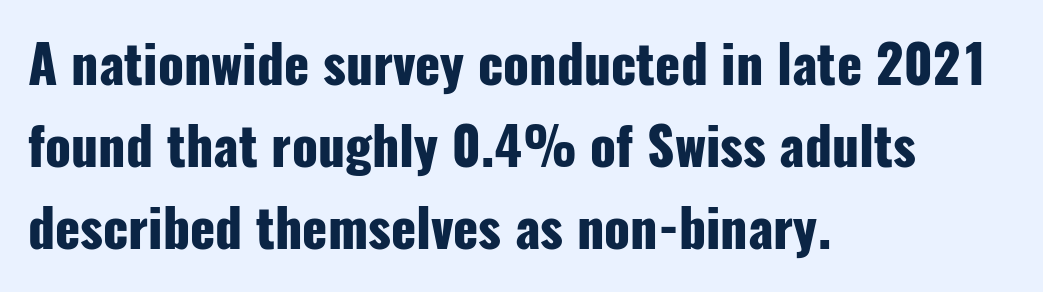
Q: Is the text bold? A: Yes.
Q: Is the text italic (slanted)? A: No, it is upright.
Q: Is the typeface a serif or a sans-serif typeface? A: Sans-serif.
Q: Is the text underlined? A: No.
Q: How is the paragraph aligned? A: Left-aligned.
Q: Is the spacing between letters normal or unusually wide? A: Normal.
Q: Is the spacing between lines tight, normal or loose? A: Normal.
Q: Width (condensed, normal, or wide)? A: Condensed.
Q: Stroke contrast? A: Low.
Q: x-height? A: Medium.
Q: Monospaced? A: No.
